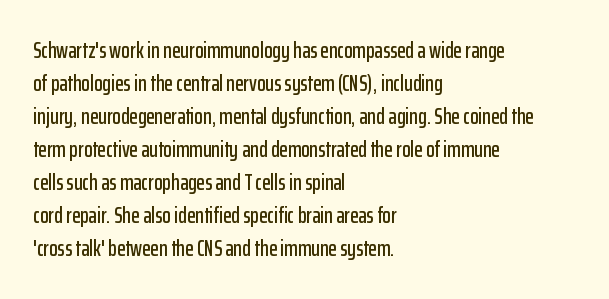
A clean baseline with only descenders dipping below it. Standard letterfit; no display-style spreading of the glyphs. Notice how descenders clear the ascenders below comfortably — that's standard leading. It's the straight-up-and-down kind of type. Does the copy run flush right? No — it runs flush left.
